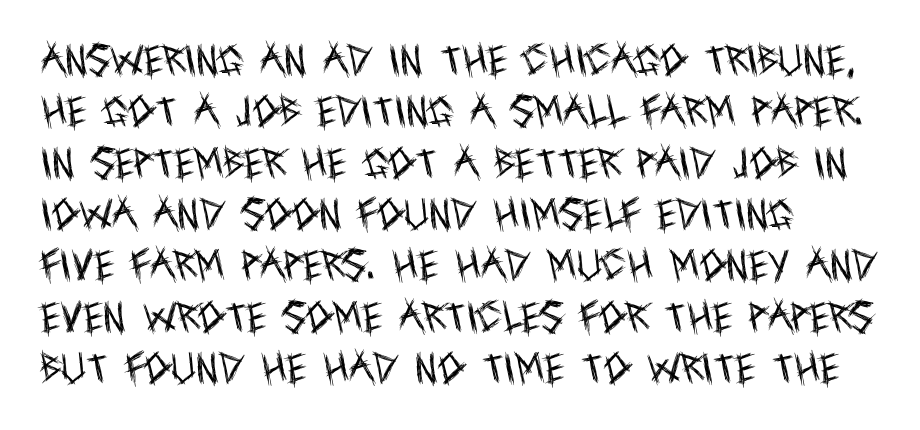
The image shows 34 px regular-weight, condensed sans-serif type, upright; set left-aligned, normal line spacing (1.51x), normal letter spacing, not underlined; a large x-height.
